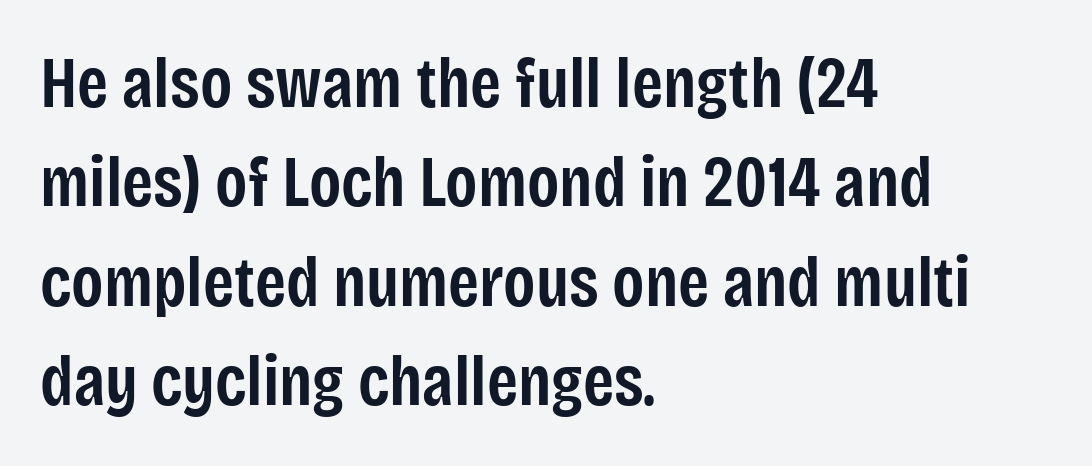
Q: Is the text bold? A: Semi-bold.
Q: Is the text italic (slanted)? A: No, it is upright.
Q: Is the typeface a serif or a sans-serif typeface? A: Sans-serif.
Q: Is the text underlined? A: No.
Q: How is the paragraph aligned? A: Left-aligned.
Q: Is the spacing between letters normal or unusually wide? A: Normal.
Q: Is the spacing between lines tight, normal or loose? A: Normal.
Q: Width (condensed, normal, or wide)? A: Condensed.
Q: Stroke contrast? A: Low.
Q: x-height? A: Large.
Q: Monospaced? A: No.
